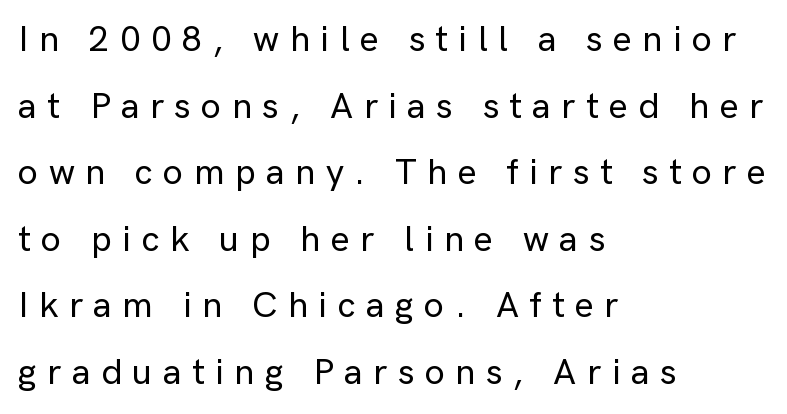
The lines are quadded left. Each word looks stretched out because of the extra space between its letters. Here the designer chose a conventional face with non-uniform glyph widths. The space directly below the letters is spotless. When letters stand straight like this, we call the style roman or upright.
